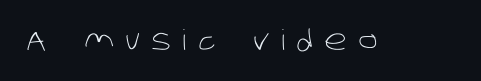
The image shows 28 px light sans-serif type; set unusually wide letter spacing (+0.41 em), not underlined; low stroke contrast and a large x-height.
